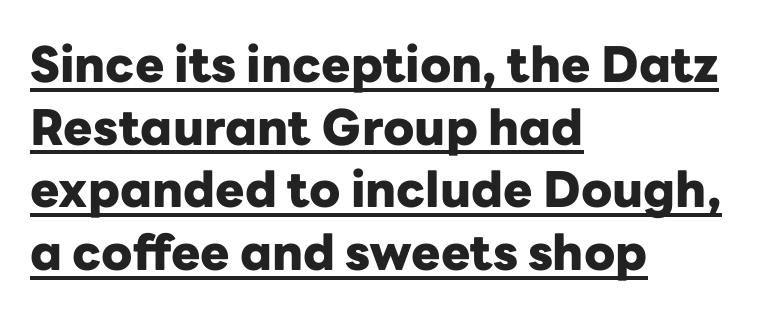
{"serif": "no", "italic": "no", "bold": "yes", "weight": "heavy", "width": "normal", "stroke_contrast": "low", "x_height": "medium", "monospaced": "no", "underline": "yes", "align": "left", "line_spacing": "normal", "line_spacing_ratio": 1.28, "letter_spacing": "normal", "letter_spacing_em": 0.0, "glyph_px": 49}
